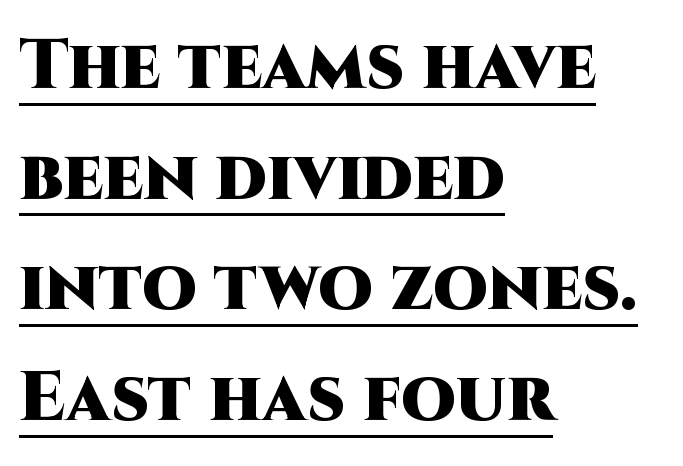
You can tell it's not italic because the verticals are truly vertical. Typeset ragged right — the left edge is the straight one. Compared with typical body copy, the letter spacing here is the same. A typesetter would call this leading conventional body-copy spacing.
